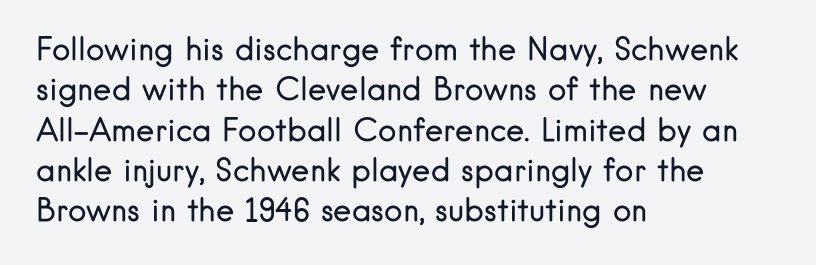
Q: Is the text bold? A: No.
Q: Is the text italic (slanted)? A: No, it is upright.
Q: Is the typeface a serif or a sans-serif typeface? A: Sans-serif.
Q: Is the text underlined? A: No.
Q: How is the paragraph aligned? A: Left-aligned.
Q: Is the spacing between letters normal or unusually wide? A: Normal.
Q: Is the spacing between lines tight, normal or loose? A: Normal.
Q: Width (condensed, normal, or wide)? A: Normal.
Q: Stroke contrast? A: Low.
Q: x-height? A: Small.
Q: Monospaced? A: No.
